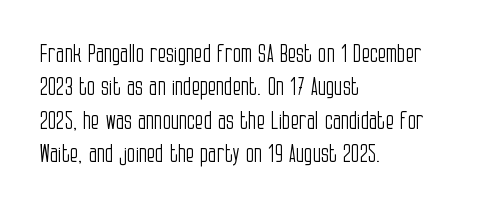
{"italic": "no", "bold": "no", "underline": "no", "align": "left", "line_spacing": "normal", "line_spacing_ratio": 1.39, "letter_spacing": "normal", "letter_spacing_em": 0.0, "glyph_px": 24}
